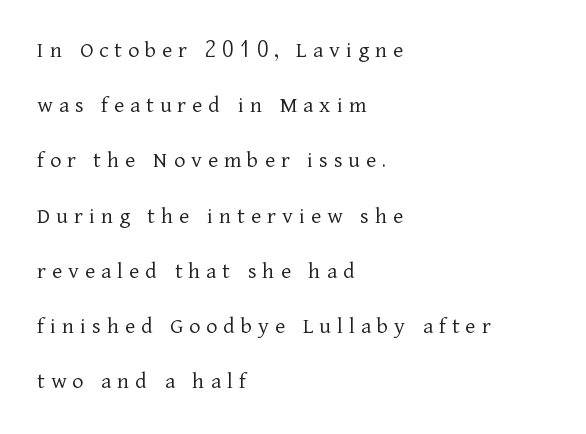
The image shows 24 px text type, upright; set left-aligned, loose line spacing (2.3x), unusually wide letter spacing (+0.25 em), not underlined.
